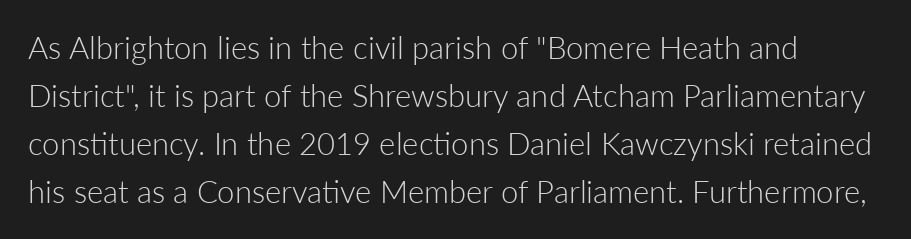
Q: Is the text bold? A: No.
Q: Is the text italic (slanted)? A: No, it is upright.
Q: Is the typeface a serif or a sans-serif typeface? A: Sans-serif.
Q: Is the text underlined? A: No.
Q: Is the spacing between letters normal or unusually wide? A: Normal.
Q: Is the spacing between lines tight, normal or loose? A: Normal.
Q: Width (condensed, normal, or wide)? A: Normal.
Q: Stroke contrast? A: Low.
Q: x-height? A: Medium.
Q: Monospaced? A: No.
